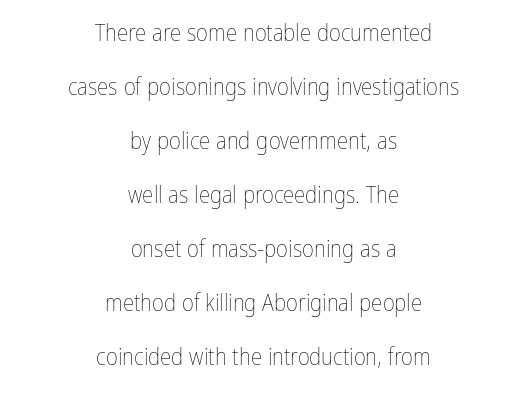
The image shows 23 px text type, upright; set centered, loose line spacing (2.35x), normal letter spacing, not underlined.
